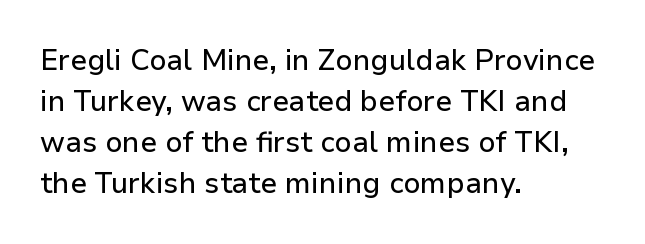
Q: Is the text italic (slanted)? A: No, it is upright.
Q: Is the typeface a serif or a sans-serif typeface? A: Sans-serif.
Q: Is the text underlined? A: No.
Q: How is the paragraph aligned? A: Left-aligned.
Q: Is the spacing between letters normal or unusually wide? A: Normal.
Q: Is the spacing between lines tight, normal or loose? A: Normal.
Q: Width (condensed, normal, or wide)? A: Normal.
Q: Stroke contrast? A: Low.
Q: x-height? A: Medium.
Q: Monospaced? A: No.
